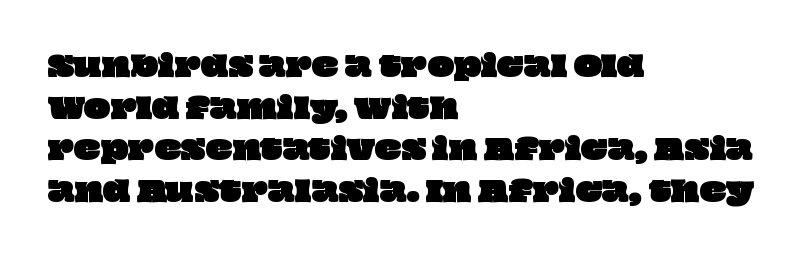
{"width": "wide", "stroke_contrast": "low", "x_height": "large", "monospaced": "no", "underline": "no", "align": "left", "line_spacing": "normal", "line_spacing_ratio": 1.49, "letter_spacing": "normal", "letter_spacing_em": 0.0, "glyph_px": 28}
